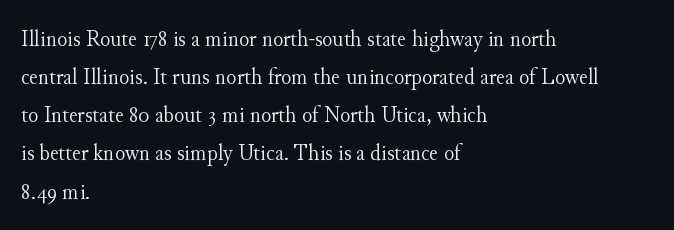
Is there much room between lines? A standard amount, neither cramped nor airy. A roman cut, with each character standing at attention. How are the letters spaced? Ordinarily, with no added tracking. This rendering features lettering with no underline. The paragraph shown leans on its left margin. The weight tops out at a normal text grade.
